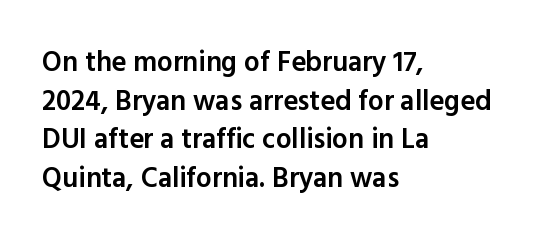
The image shows 28 px semibold sans-serif type, upright; set left-aligned, normal line spacing (1.38x), normal letter spacing, not underlined; a medium x-height.
